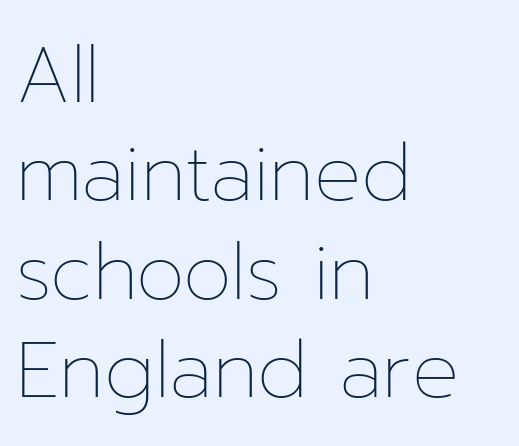
{"italic": "no", "bold": "no", "weight": "thin", "width": "normal", "stroke_contrast": "low", "x_height": "medium", "monospaced": "no", "underline": "no", "align": "left", "line_spacing": "normal", "line_spacing_ratio": 1.26, "letter_spacing": "normal", "letter_spacing_em": 0.0, "glyph_px": 78}
